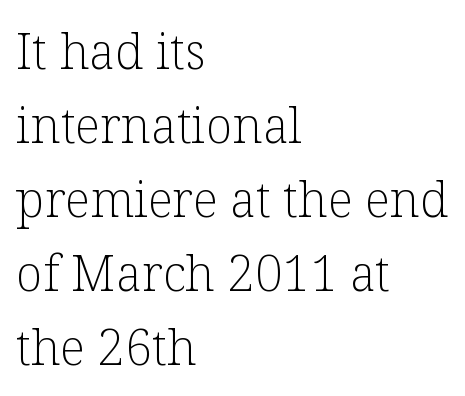
The image shows 49 px light serif type, upright; set left-aligned, normal line spacing (1.51x), normal letter spacing, not underlined; low stroke contrast and a medium x-height.
